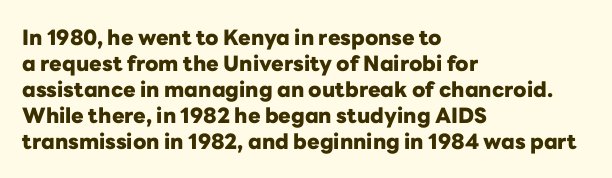
Q: Is the text bold? A: Yes.
Q: Is the text italic (slanted)? A: No, it is upright.
Q: Is the text underlined? A: No.
Q: How is the paragraph aligned? A: Left-aligned.
Q: Is the spacing between letters normal or unusually wide? A: Normal.
